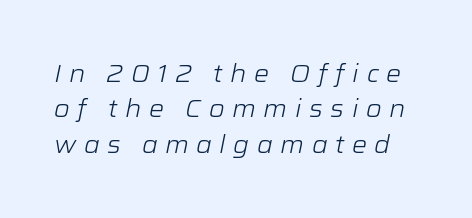
The image shows 24 px text type, italic (leaning right); set normal line spacing (1.47x), unusually wide letter spacing (+0.31 em), not underlined.
